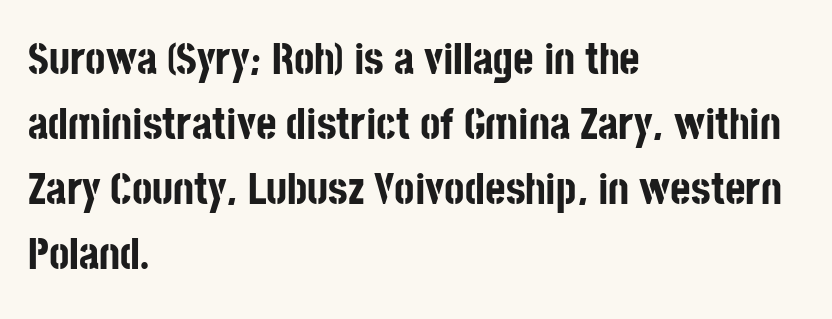
Q: Is the text bold? A: Yes.
Q: Is the text italic (slanted)? A: No, it is upright.
Q: Is the typeface a serif or a sans-serif typeface? A: Sans-serif.
Q: Is the text underlined? A: No.
Q: How is the paragraph aligned? A: Left-aligned.
Q: Is the spacing between letters normal or unusually wide? A: Normal.
Q: Is the spacing between lines tight, normal or loose? A: Normal.
Q: Width (condensed, normal, or wide)? A: Condensed.
Q: Stroke contrast? A: Low.
Q: x-height? A: Large.
Q: Monospaced? A: No.
